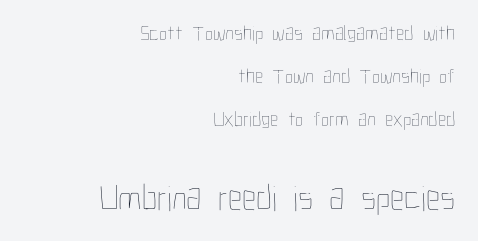
The image shows 36 px thin, condensed type, upright; set right-aligned, loose line spacing (2.04x), normal letter spacing, not underlined; the second (bottom) block is 1.71x larger; low stroke contrast and a medium x-height.
